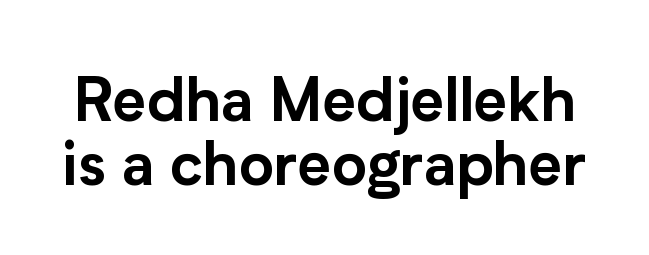
{"serif": "no", "italic": "no", "width": "normal", "stroke_contrast": "low", "x_height": "medium", "monospaced": "no", "underline": "no", "line_spacing": "tight", "line_spacing_ratio": 1.06, "letter_spacing": "normal", "letter_spacing_em": 0.0, "glyph_px": 60}
